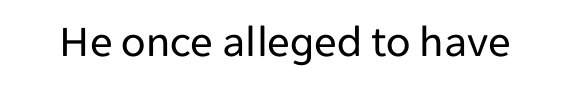
Look at the tracking — it's just the regular setting, nothing added. To sum up the face: it is a sans, with no serifs. Varying glyph widths throughout — classic text-font behaviour. Weight class: somewhere from thin through regular. Lines of text with bare space underneath.
